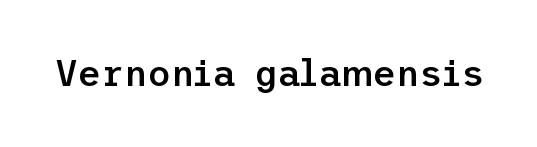
Q: Is the text bold? A: Semi-bold.
Q: Is the text italic (slanted)? A: No, it is upright.
Q: Is the typeface a serif or a sans-serif typeface? A: Sans-serif.
Q: Is the text underlined? A: No.
Q: Is the spacing between letters normal or unusually wide? A: Normal.
Q: Width (condensed, normal, or wide)? A: Normal.
Q: Stroke contrast? A: Low.
Q: x-height? A: Medium.
